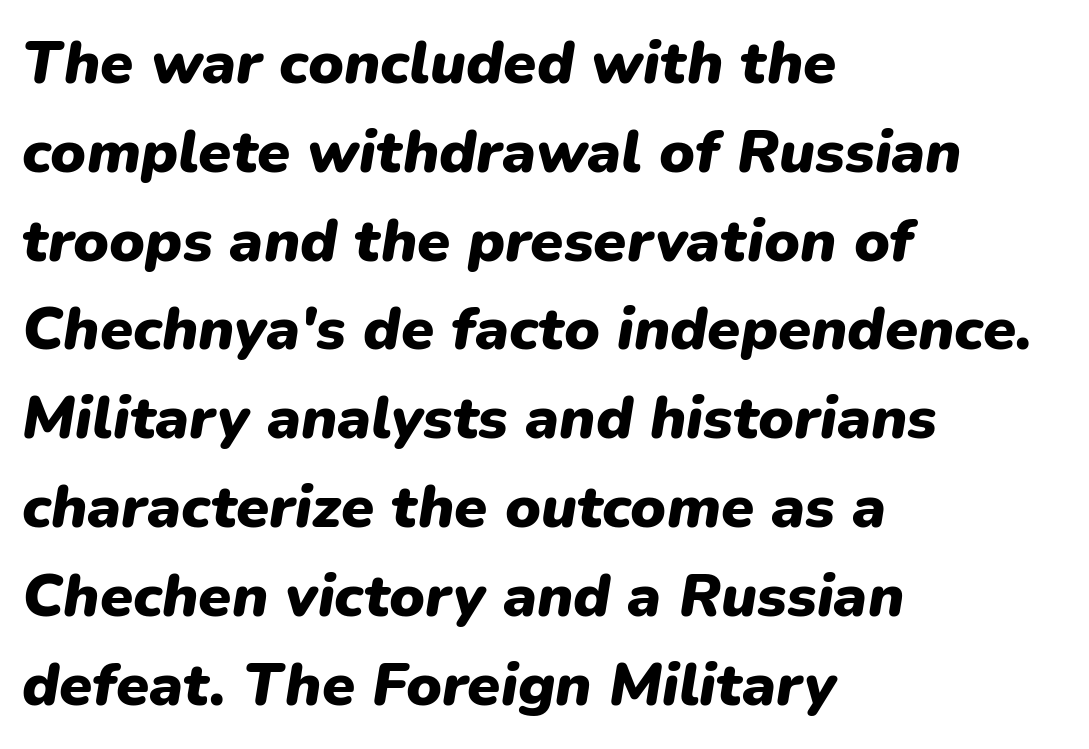
The image shows 60 px heavy type, italic (leaning right); set left-aligned, normal line spacing (1.48x), normal letter spacing, not underlined; low stroke contrast and a medium x-height.
